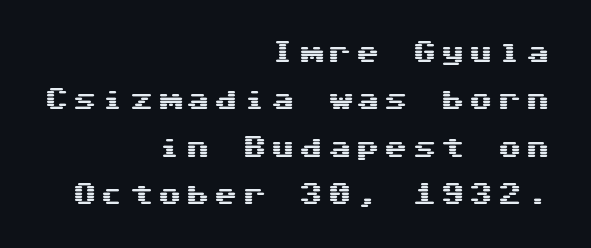
{"italic": "no", "underline": "no", "align": "right", "line_spacing": "loose", "line_spacing_ratio": 1.97, "glyph_px": 24}
